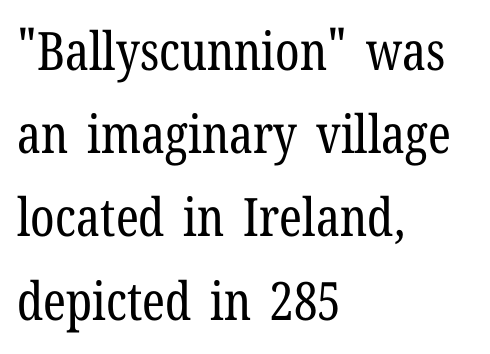
The image shows 53 px regular-weight, condensed serif type, upright; set left-aligned, normal line spacing (1.57x), normal letter spacing, not underlined; low stroke contrast and a medium x-height.
